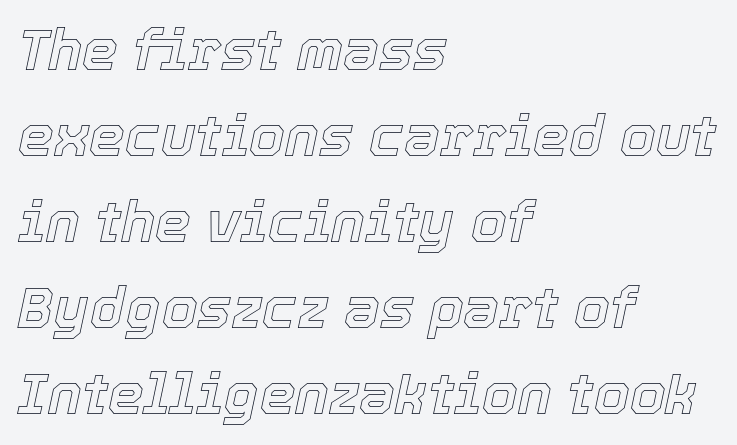
Q: Is the text italic (slanted)? A: Yes, it leans right by about 12 degrees.
Q: Is the text underlined? A: No.
Q: How is the paragraph aligned? A: Left-aligned.
Q: Is the spacing between letters normal or unusually wide? A: Normal.
Q: Is the spacing between lines tight, normal or loose? A: Normal.
Q: Width (condensed, normal, or wide)? A: Normal.
Q: x-height? A: Medium.
Q: Monospaced? A: No.
